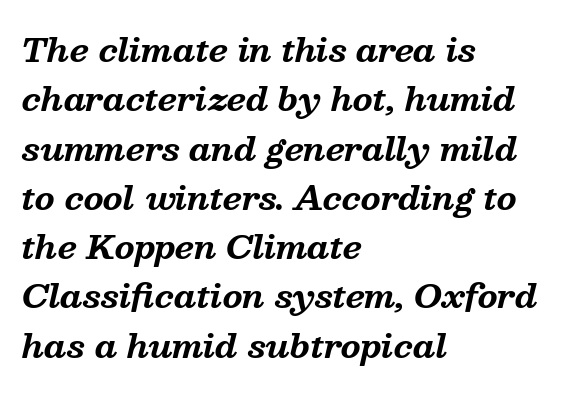
The image shows 32 px bold serif type, italic (leaning right); set left-aligned, normal line spacing (1.54x), normal letter spacing, not underlined; medium stroke contrast and a medium x-height.
